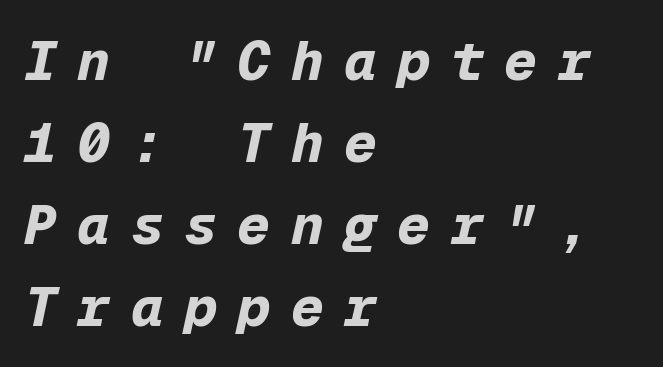
Q: Is the text bold? A: Yes.
Q: Is the text italic (slanted)? A: Yes, it leans right by about 12 degrees.
Q: Is the text underlined? A: No.
Q: How is the paragraph aligned? A: Left-aligned.
Q: Is the spacing between letters normal or unusually wide? A: Unusually wide.
Q: Is the spacing between lines tight, normal or loose? A: Normal.
Q: Width (condensed, normal, or wide)? A: Normal.
Q: Stroke contrast? A: Low.
Q: x-height? A: Medium.
Q: Monospaced? A: Yes.
